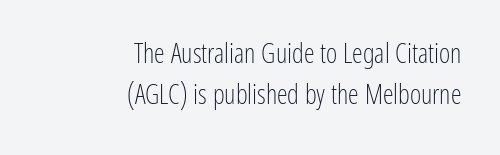
{"italic": "no", "bold": "no", "underline": "no", "align": "right", "line_spacing": "normal", "line_spacing_ratio": 1.52, "letter_spacing": "normal", "letter_spacing_em": 0.0, "glyph_px": 27}
